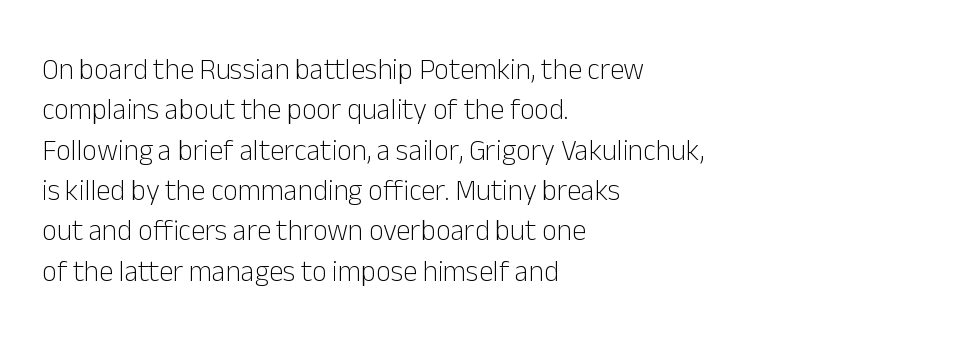
The font is comparable to plain body text, perhaps lighter. Tracking here is standard; glyphs follow each other at the usual distance. Nobody drew a line under any word here. Does the lettering tilt? It doesn't — this is upright. Notice how descenders clear the ascenders below comfortably — that's standard leading. Note the varied advance widths — an 'i' is clearly narrower than an 'm'.
